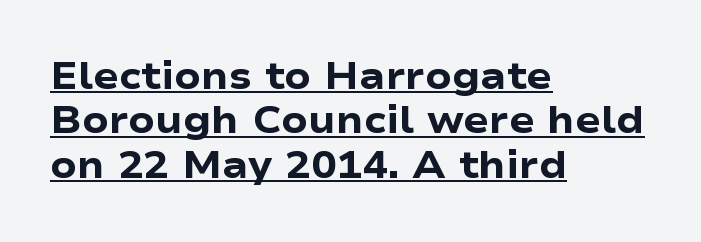
The passage shown is typed in a proportional face where columns would drift. Tracking here is standard; glyphs follow each other at the usual distance. Line starts are locked; line ends wander. The words here are underlined. I'd call this a sans setting — the letters go barefoot.
